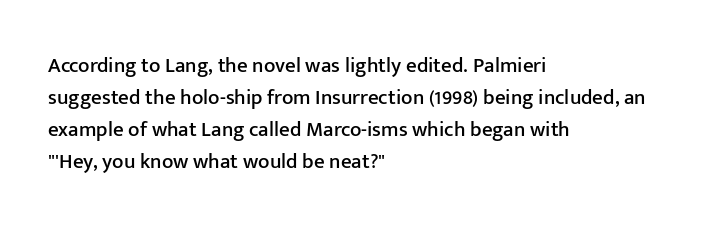
Q: Is the text italic (slanted)? A: No, it is upright.
Q: Is the text underlined? A: No.
Q: How is the paragraph aligned? A: Left-aligned.
Q: Is the spacing between letters normal or unusually wide? A: Normal.
Q: Is the spacing between lines tight, normal or loose? A: Normal.
